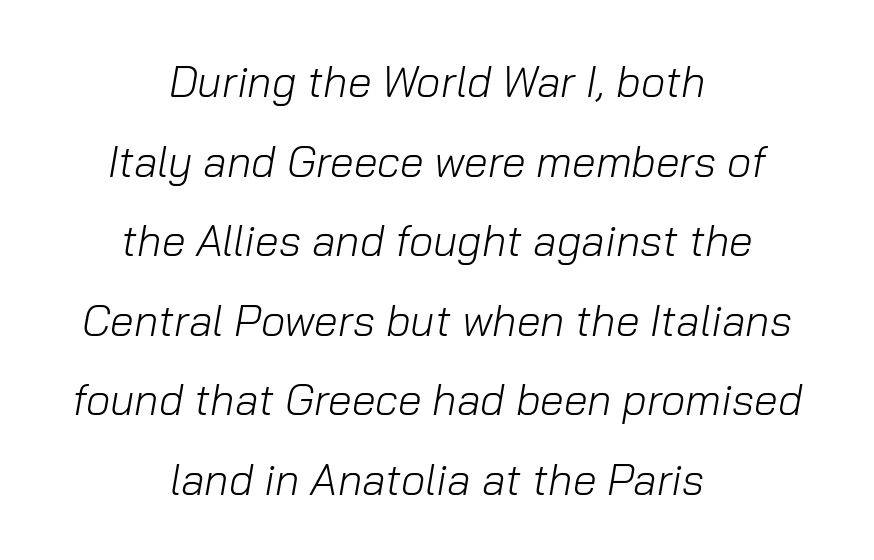
Q: Is the text bold? A: No.
Q: Is the text italic (slanted)? A: Yes, it leans right by about 10 degrees.
Q: Is the text underlined? A: No.
Q: How is the paragraph aligned? A: Centered.
Q: Is the spacing between letters normal or unusually wide? A: Normal.
Q: Width (condensed, normal, or wide)? A: Normal.
Q: Stroke contrast? A: Low.
Q: x-height? A: Medium.
Q: Monospaced? A: No.
